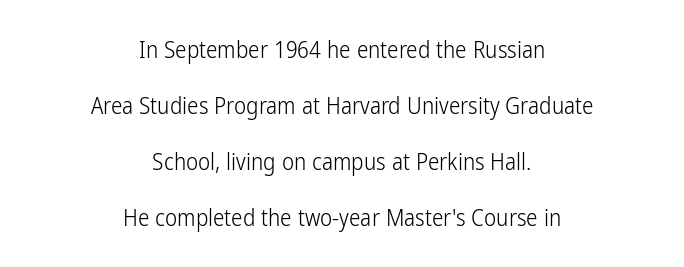
The image shows 23 px text type, upright; set centered, loose line spacing (2.44x), normal letter spacing, not underlined.
